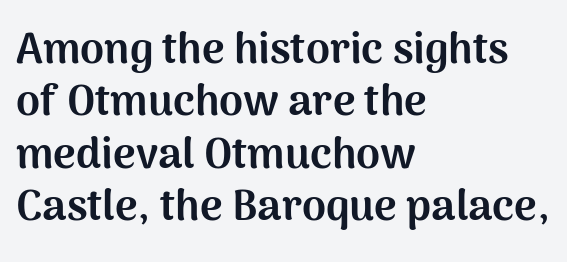
Each letter keeps its own natural width here, so spacing adapts to shape. Is there any slant? The stems are plumb. Letter spacing: default. Leftover space on each line is placed entirely after the last word. These lines are composed in type without serifs.
